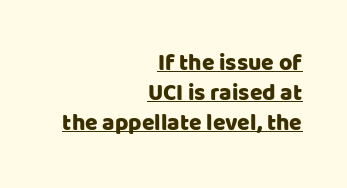
{"italic": "no", "underline": "yes", "align": "right", "line_spacing": "normal", "line_spacing_ratio": 1.31, "letter_spacing": "normal", "letter_spacing_em": 0.0, "glyph_px": 23}
